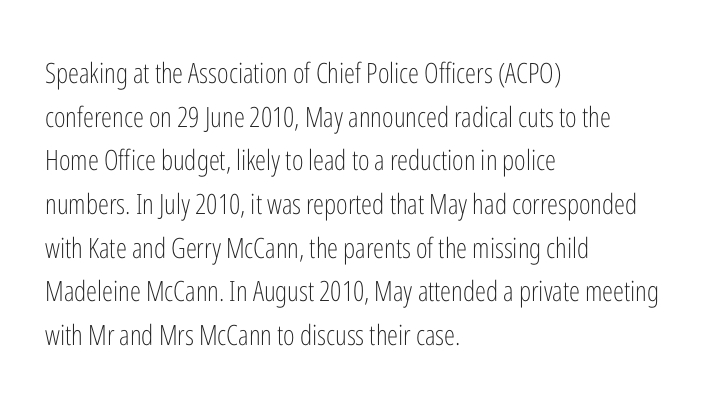
Q: Is the text bold? A: No.
Q: Is the text italic (slanted)? A: No, it is upright.
Q: Is the typeface a serif or a sans-serif typeface? A: Sans-serif.
Q: Is the text underlined? A: No.
Q: How is the paragraph aligned? A: Left-aligned.
Q: Is the spacing between letters normal or unusually wide? A: Normal.
Q: Is the spacing between lines tight, normal or loose? A: Normal.
Q: Width (condensed, normal, or wide)? A: Condensed.
Q: Stroke contrast? A: Low.
Q: x-height? A: Medium.
Q: Monospaced? A: No.
